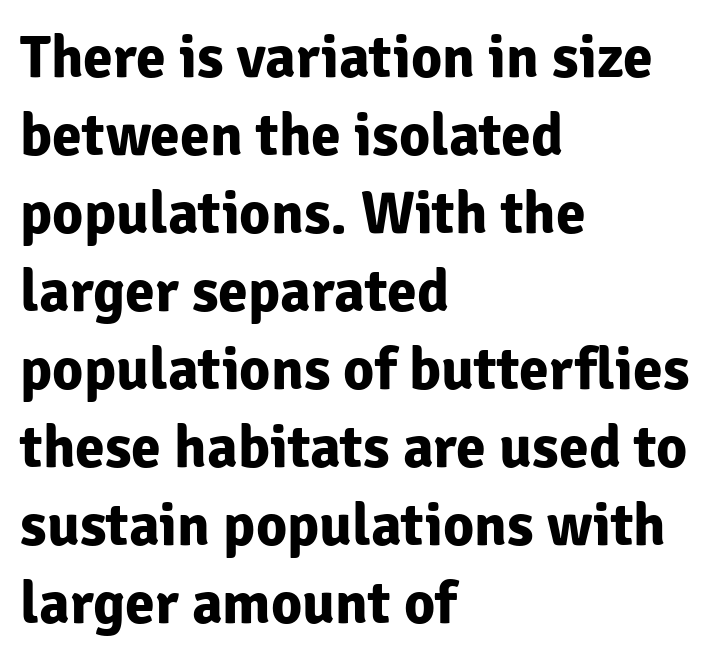
The type family on display is of the sans-serif kind. Rendered with straight, roman letterforms. The passage shown is emphatically bold. Caption: multi-line text, flush left, ragged right.
